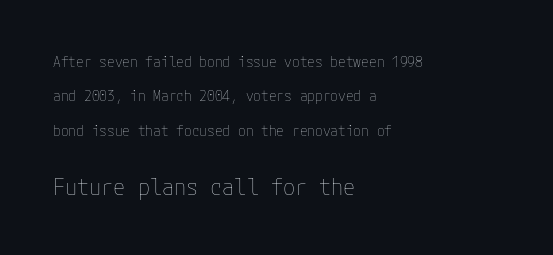
Q: Is the text bold? A: No.
Q: Is the text italic (slanted)? A: No, it is upright.
Q: Is the text underlined? A: No.
Q: How is the paragraph aligned? A: Left-aligned.
Q: Is the spacing between letters normal or unusually wide? A: Normal.
Q: Is the spacing between lines tight, normal or loose? A: Loose.
Q: Which block of text is set in a larger size, the first (top) or the second (bottom)? A: The second (bottom) one.
